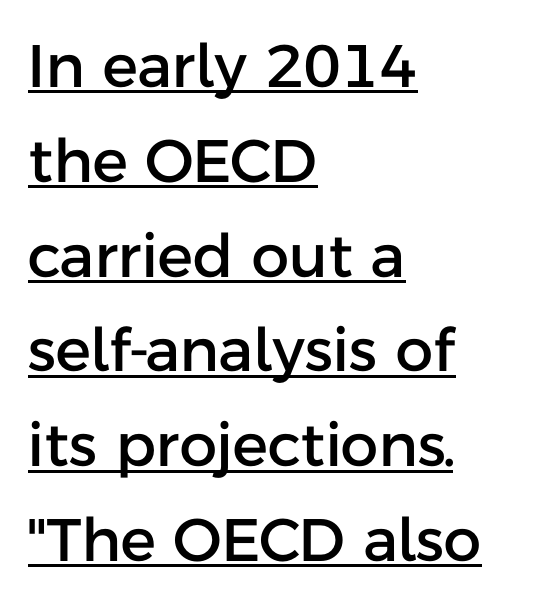
{"serif": "no", "italic": "no", "width": "normal", "stroke_contrast": "low", "x_height": "medium", "monospaced": "no", "underline": "yes", "align": "left", "line_spacing": "normal", "line_spacing_ratio": 1.58, "letter_spacing": "normal", "letter_spacing_em": 0.0, "glyph_px": 60}
